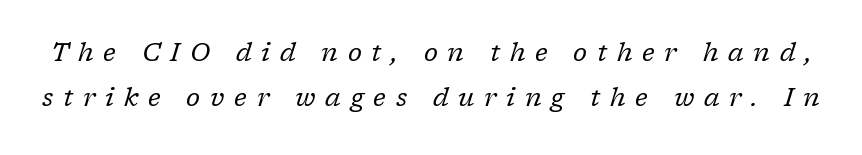
Unmarked baselines from the first word to the last. If you drew a line through each stem, it would be angled. In terms of letterspacing, this is a distinctly airy, spread setting. Stem width sits at or under what a default text font uses.
